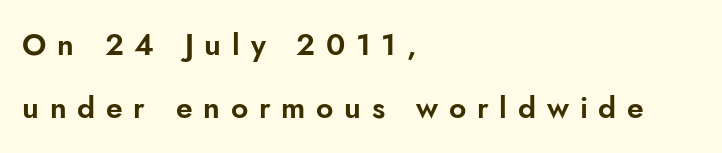
Q: Is the text italic (slanted)? A: No, it is upright.
Q: Is the typeface a serif or a sans-serif typeface? A: Sans-serif.
Q: Is the text underlined? A: No.
Q: How is the paragraph aligned? A: Left-aligned.
Q: Is the spacing between letters normal or unusually wide? A: Unusually wide.
Q: Is the spacing between lines tight, normal or loose? A: Loose.
Q: Width (condensed, normal, or wide)? A: Normal.
Q: Stroke contrast? A: Low.
Q: x-height? A: Small.
Q: Monospaced? A: No.
